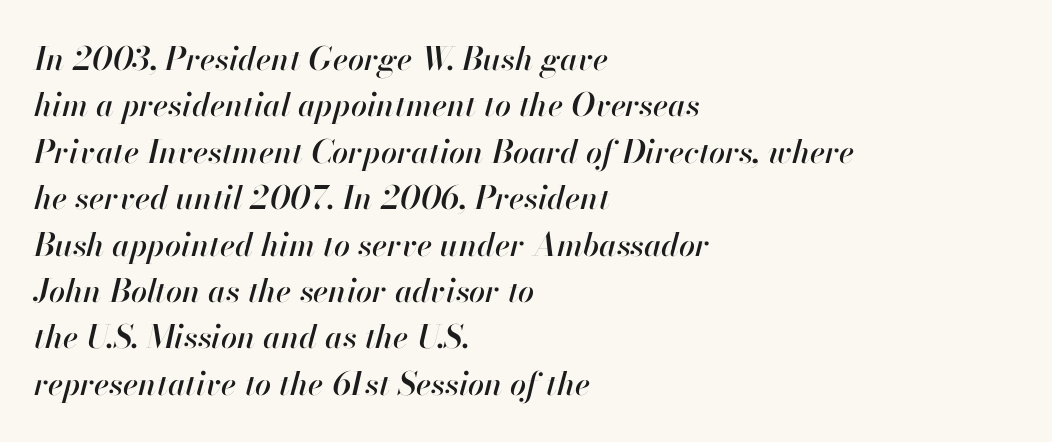
{"italic": "yes", "lean": "right", "slant_degrees": 13, "width": "normal", "stroke_contrast": "high", "x_height": "small", "monospaced": "no", "underline": "no", "align": "left", "line_spacing": "normal", "line_spacing_ratio": 1.45, "letter_spacing": "normal", "letter_spacing_em": 0.0, "glyph_px": 32}
